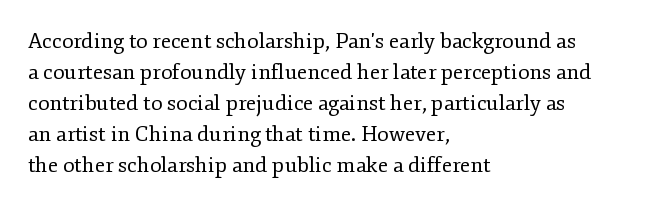
No chunkiness to these letters — they're not bold. The area under the type is left untouched. This rendering uses left alignment, leaving the right contour irregular. The font's upright variant was chosen for this text. Compared with typical body copy, the letter spacing here is the same.
